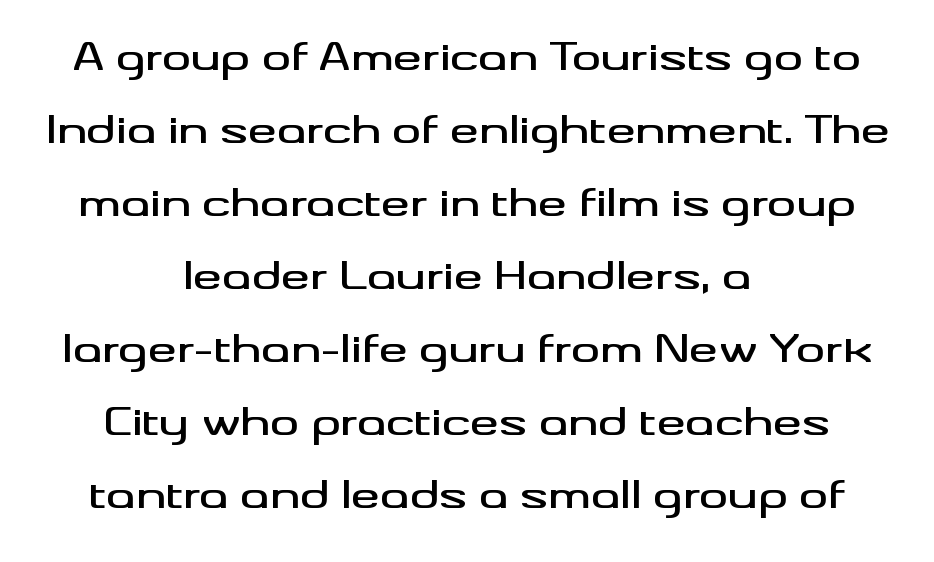
Q: Is the text italic (slanted)? A: No, it is upright.
Q: Is the typeface a serif or a sans-serif typeface? A: Sans-serif.
Q: Is the text underlined? A: No.
Q: How is the paragraph aligned? A: Centered.
Q: Is the spacing between letters normal or unusually wide? A: Normal.
Q: Is the spacing between lines tight, normal or loose? A: Loose.
Q: Width (condensed, normal, or wide)? A: Wide.
Q: Stroke contrast? A: Medium.
Q: x-height? A: Small.
Q: Monospaced? A: No.
